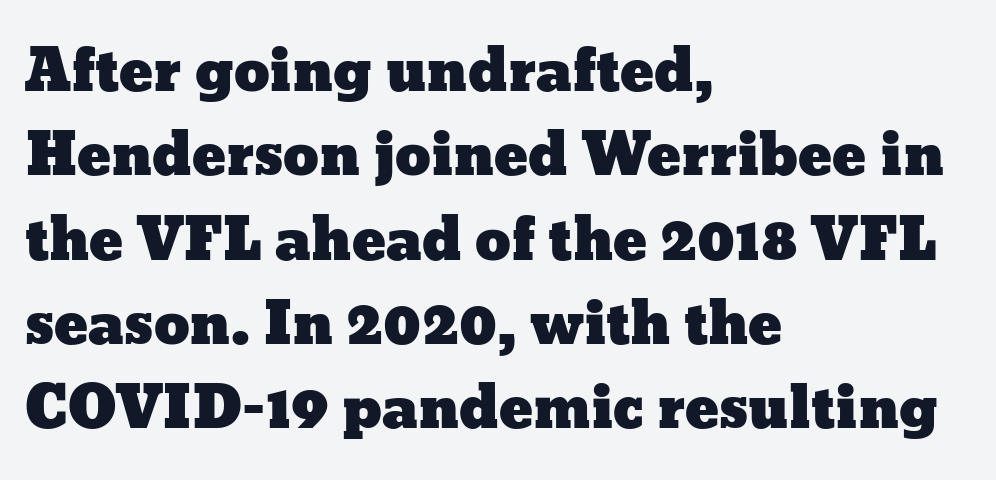
The image shows 57 px wide type, upright; set left-aligned, normal line spacing (1.48x), normal letter spacing, not underlined; low stroke contrast and a medium x-height.
